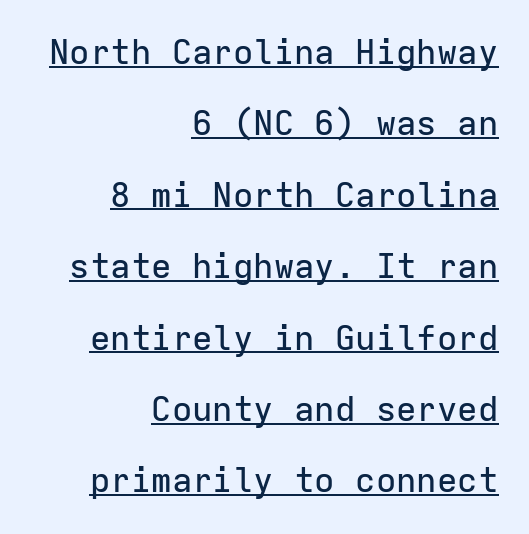
The image shows 34 px sans-serif type, upright, monospaced; set right-aligned, loose line spacing (2.1x), normal letter spacing, underlined; low stroke contrast and a medium x-height.
